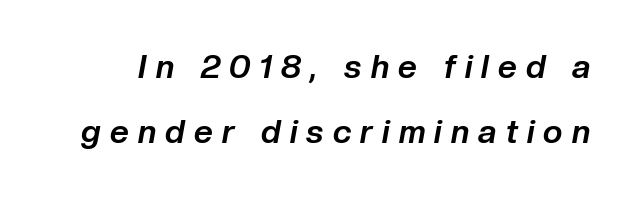
{"italic": "yes", "lean": "right", "slant_degrees": 10, "bold": "yes", "weight": "bold", "width": "normal", "stroke_contrast": "low", "x_height": "medium", "monospaced": "no", "underline": "no", "line_spacing": "loose", "line_spacing_ratio": 1.96, "letter_spacing": "wide", "letter_spacing_em": 0.28, "glyph_px": 33}
